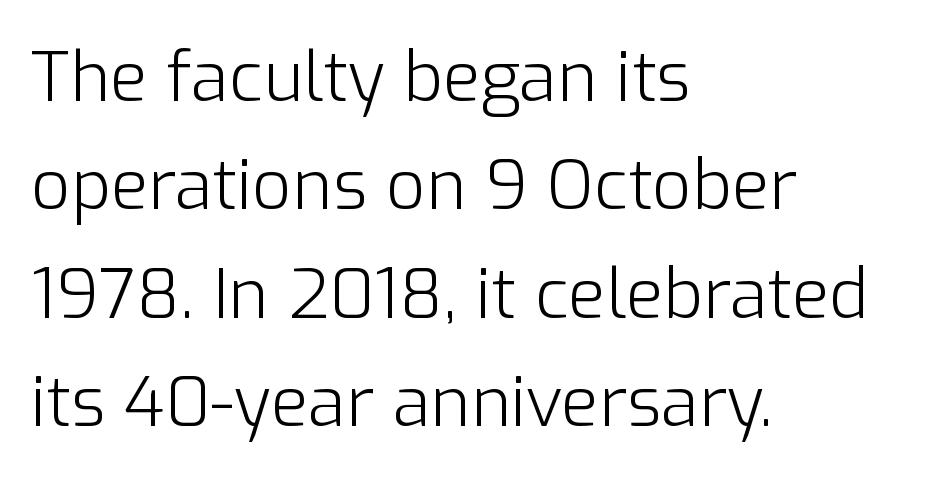
Is there much room between lines? A standard amount, neither cramped nor airy. Students, note that the glyphs here touch the page at normal intervals. Compared with a centered layout, this one pins lines to the left instead. No italicization has been applied; the sample stays upright.
